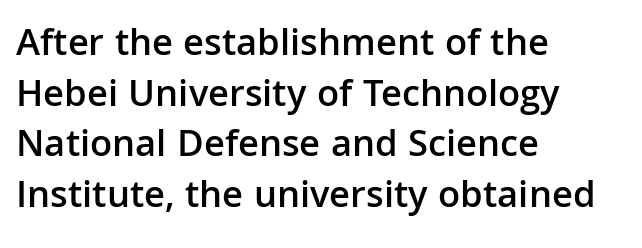
Compared with a centered layout, this one pins lines to the left instead. The sample has been set in demibold, a notch under bold. Looks like regular typesetting: each glyph gets only the width it needs. Only glyphs here, with clear space below each row. No feet cap the strokes, marking this as sans-serif type.
